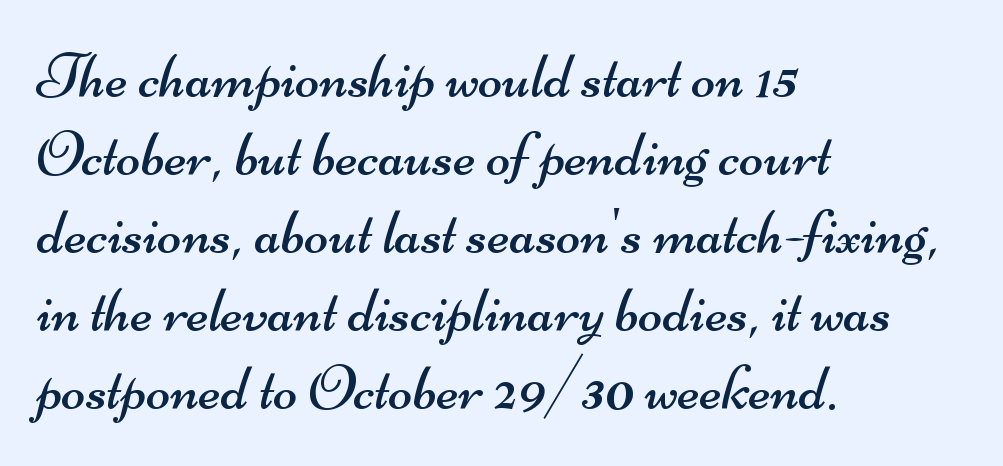
Q: Is the text bold? A: No.
Q: Is the typeface a serif or a sans-serif typeface? A: Sans-serif.
Q: Is the text underlined? A: No.
Q: How is the paragraph aligned? A: Left-aligned.
Q: Is the spacing between letters normal or unusually wide? A: Normal.
Q: Width (condensed, normal, or wide)? A: Wide.
Q: Stroke contrast? A: Medium.
Q: x-height? A: Small.
Q: Monospaced? A: No.
